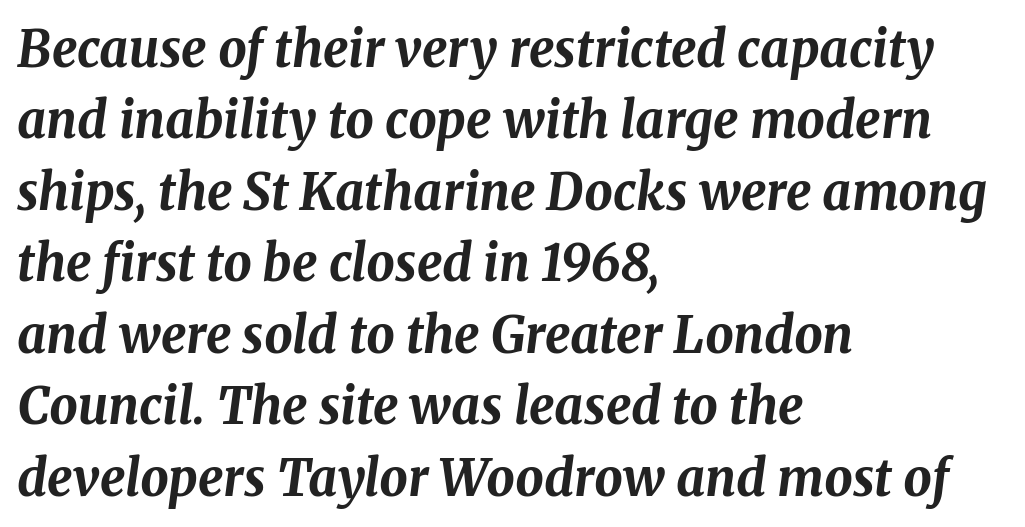
Q: Is the text bold? A: Yes.
Q: Is the text italic (slanted)? A: Yes, it leans right by about 8 degrees.
Q: Is the text underlined? A: No.
Q: How is the paragraph aligned? A: Left-aligned.
Q: Is the spacing between letters normal or unusually wide? A: Normal.
Q: Is the spacing between lines tight, normal or loose? A: Normal.
Q: Width (condensed, normal, or wide)? A: Normal.
Q: Stroke contrast? A: Medium.
Q: x-height? A: Medium.
Q: Monospaced? A: No.
